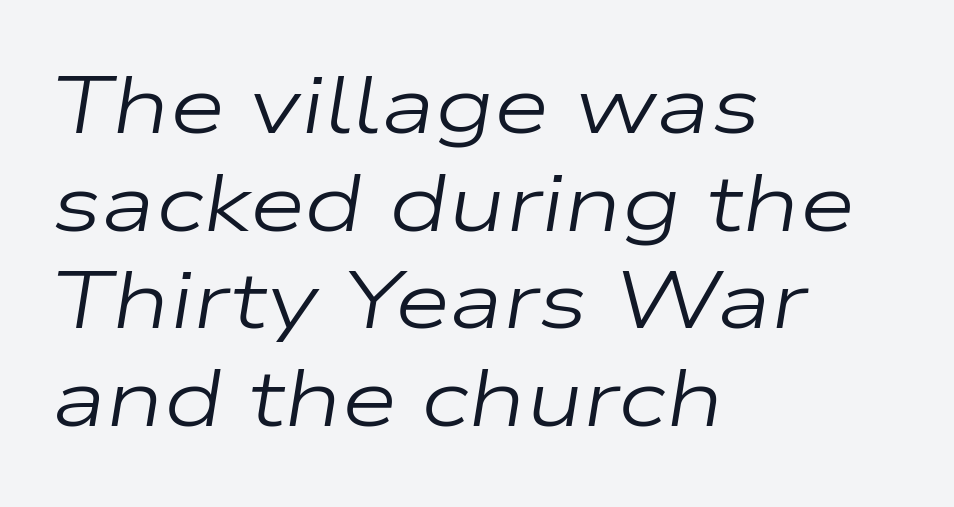
Plain, unruled lines of type. This rendering uses left alignment, leaving the right contour irregular. This sample has the flowing, uneven cadence of proportional lettering. The weight tops out at a normal text grade. Does extra space separate the letters? No, they use regular spacing. This is oblique type, the kind used for emphasis or titles.
